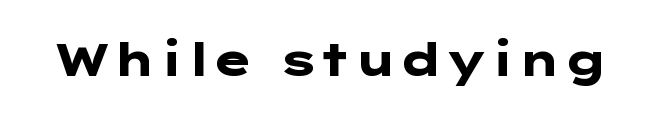
{"serif": "no", "italic": "no", "bold": "yes", "weight": "heavy", "width": "wide", "stroke_contrast": "low", "x_height": "medium", "underline": "no", "letter_spacing": "normal", "letter_spacing_em": 0.0, "glyph_px": 45}
